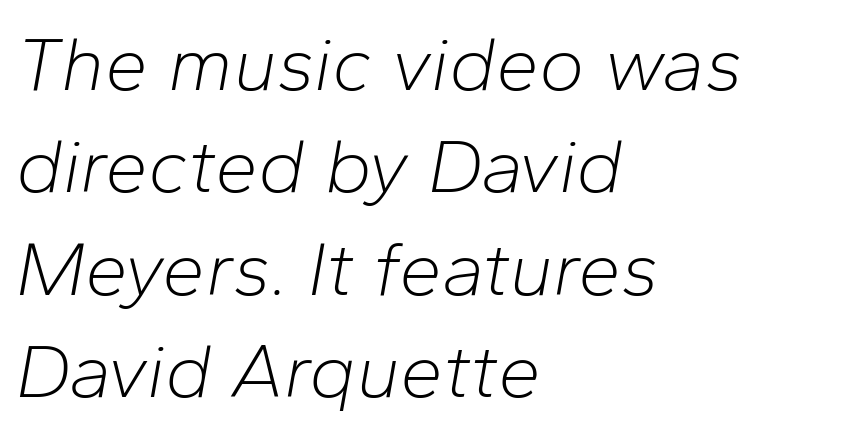
The image shows 77 px light type, italic (leaning right); set left-aligned, normal line spacing (1.33x), normal letter spacing, not underlined; low stroke contrast and a medium x-height.
